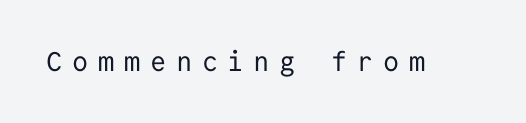
Q: Is the text bold? A: No.
Q: Is the text italic (slanted)? A: No, it is upright.
Q: Is the text underlined? A: No.
Q: Is the spacing between letters normal or unusually wide? A: Unusually wide.
